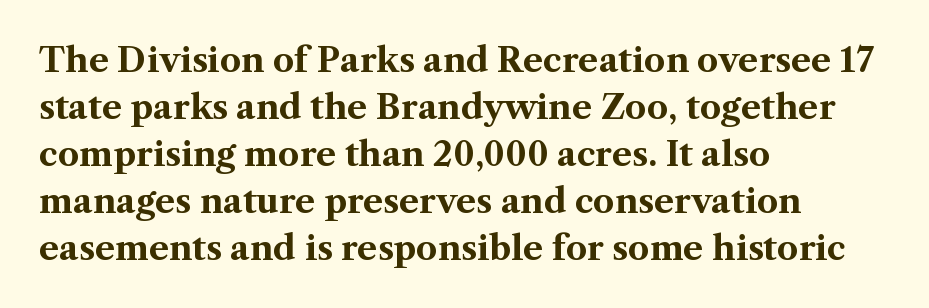
{"serif": "yes", "italic": "no", "bold": "yes", "weight": "bold", "width": "normal", "stroke_contrast": "medium", "x_height": "medium", "monospaced": "no", "underline": "no", "align": "left", "line_spacing": "normal", "line_spacing_ratio": 1.38, "letter_spacing": "normal", "letter_spacing_em": 0.0, "glyph_px": 34}
